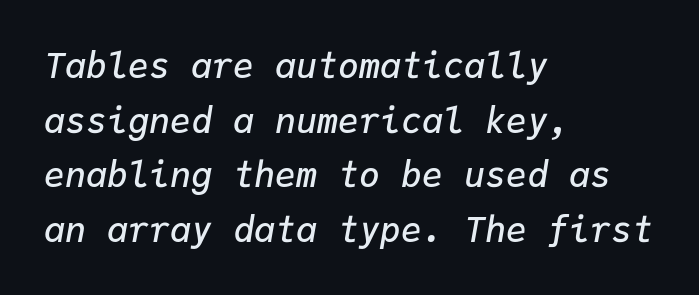
Q: Is the text bold? A: Semi-bold.
Q: Is the text italic (slanted)? A: Yes, it leans right by about 9 degrees.
Q: Is the text underlined? A: No.
Q: How is the paragraph aligned? A: Left-aligned.
Q: Is the spacing between letters normal or unusually wide? A: Normal.
Q: Is the spacing between lines tight, normal or loose? A: Normal.
Q: Width (condensed, normal, or wide)? A: Normal.
Q: Stroke contrast? A: Low.
Q: x-height? A: Medium.
Q: Monospaced? A: Yes.
